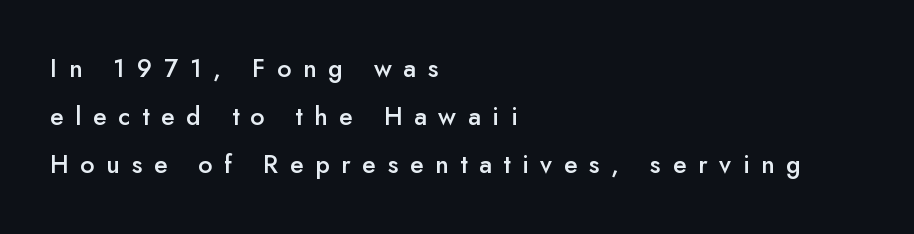
Display-style spreading of the glyphs; the letterfit is very open. Designer's note — italics off, roman on. Notice the strokes are somewhat thickened but not fully heavy: this is a semibold. Compared with a centered layout, this one pins lines to the left instead. Beneath every word, the page is bare. Students, observe: this is what heavily led, spacious text looks like.
